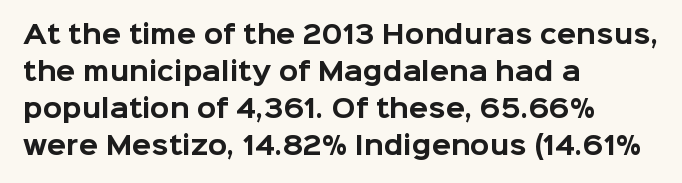
{"italic": "no", "bold": "yes", "underline": "no", "align": "left", "line_spacing": "normal", "line_spacing_ratio": 1.48, "letter_spacing": "normal", "letter_spacing_em": 0.0, "glyph_px": 25}
